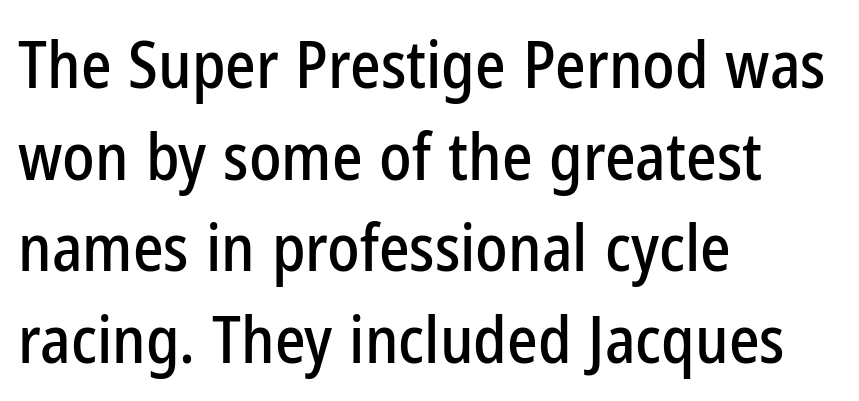
Looks like regular typesetting: each glyph gets only the width it needs. Typographically, this falls in the sans-serif category. The rendering uses a moderate line-height, typical for paragraphs. You can tell it's not italic because the verticals are truly vertical.
